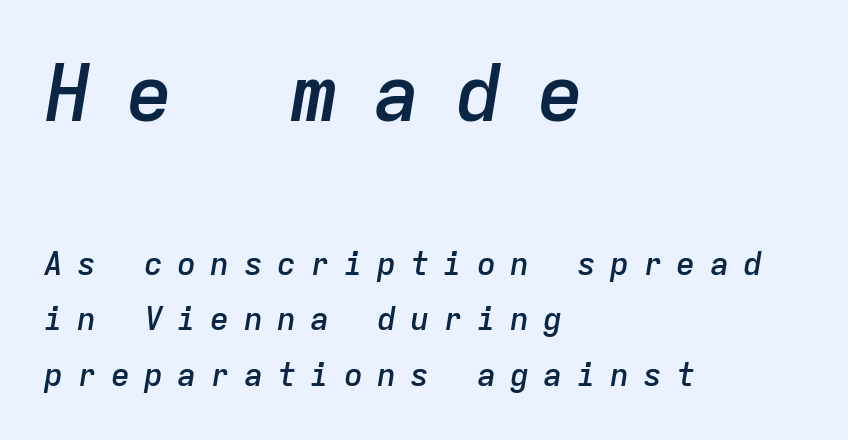
The image shows 79 px semibold type, italic (leaning right), monospaced; set left-aligned, line spacing 1.73x, unusually wide letter spacing (+0.44 em), not underlined; the first (top) block is 2.47x larger; low stroke contrast and a medium x-height.
